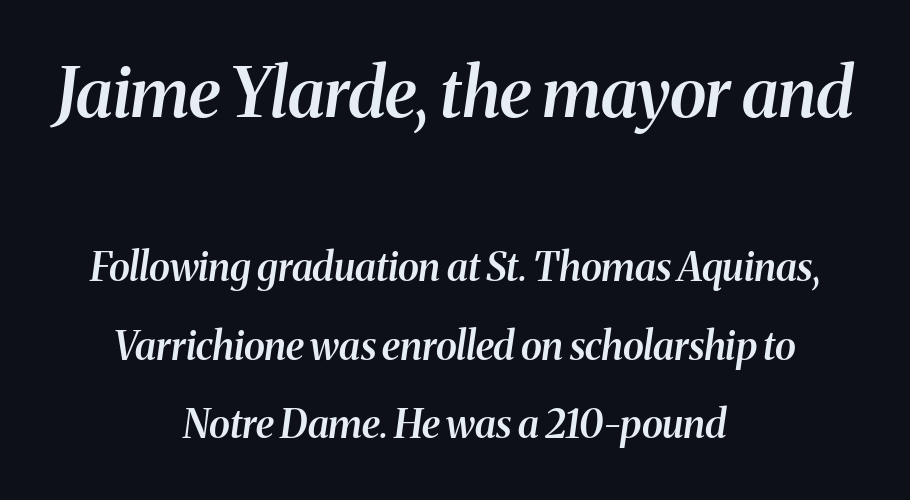
The image shows 68 px semibold serif type, italic (leaning right); set centered, loose line spacing (2.02x), normal letter spacing, not underlined; the first (top) block is 1.74x larger; medium stroke contrast and a medium x-height.
